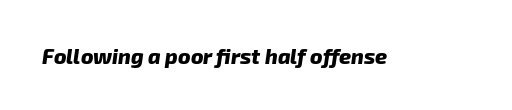
{"bold": "yes", "underline": "no", "letter_spacing": "normal", "letter_spacing_em": 0.0, "glyph_px": 21}
